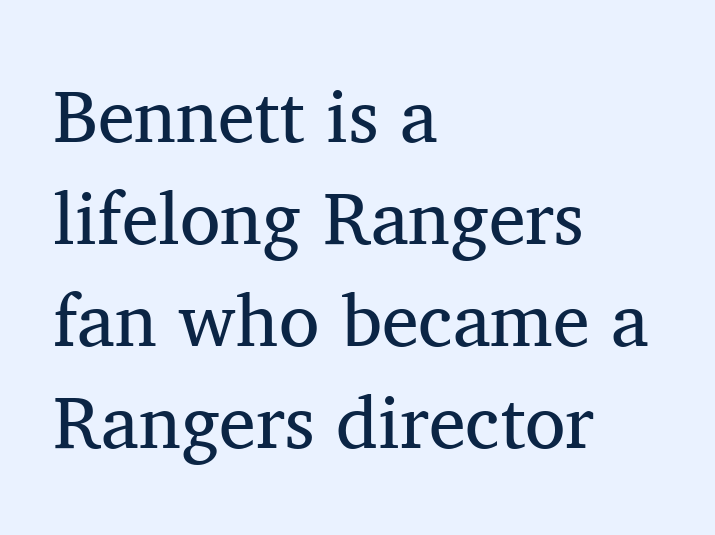
The image shows 74 px regular-weight serif type, upright; set left-aligned, normal line spacing (1.38x), normal letter spacing, not underlined; medium stroke contrast and a medium x-height.
